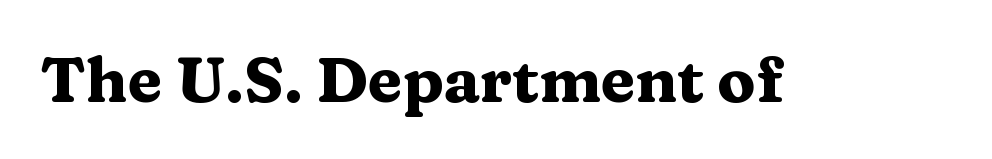
{"serif": "yes", "italic": "no", "bold": "yes", "weight": "heavy", "width": "wide", "stroke_contrast": "medium", "x_height": "medium", "monospaced": "no", "underline": "no", "letter_spacing": "normal", "letter_spacing_em": 0.0, "glyph_px": 63}
